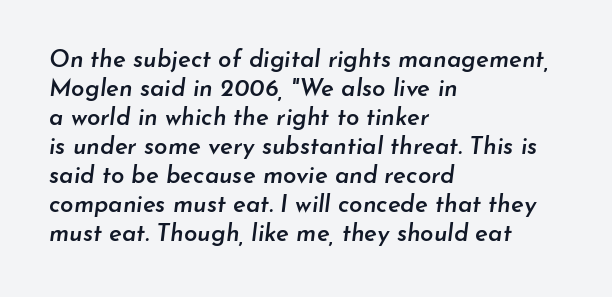
The image shows 24 px text type, italic (leaning right); set left-aligned, line spacing 1.21x, normal letter spacing, not underlined.
